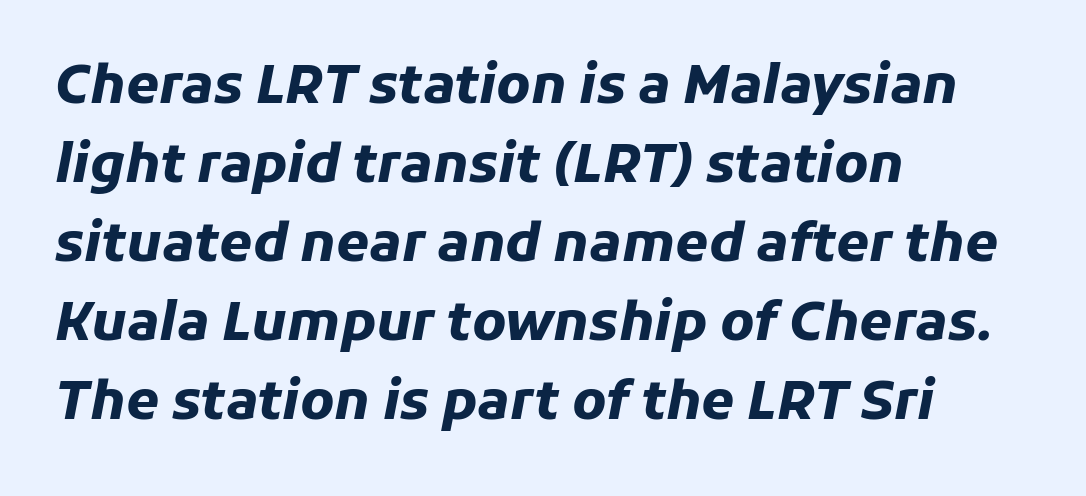
{"italic": "yes", "lean": "right", "slant_degrees": 11, "bold": "yes", "weight": "heavy", "width": "normal", "stroke_contrast": "low", "x_height": "medium", "monospaced": "no", "underline": "no", "align": "left", "line_spacing": "normal", "line_spacing_ratio": 1.49, "letter_spacing": "normal", "letter_spacing_em": 0.0, "glyph_px": 53}
